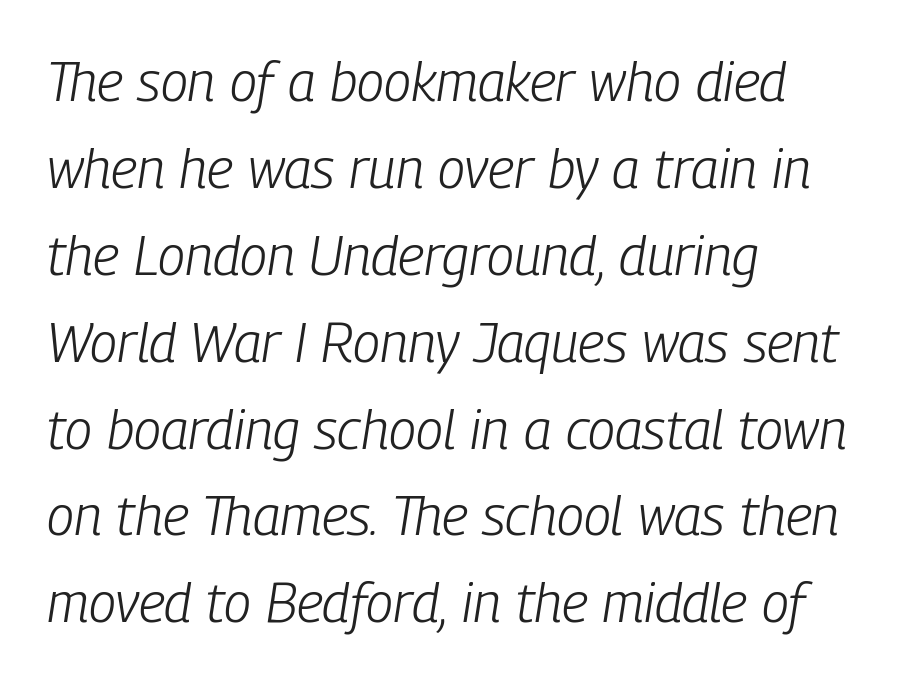
Q: Is the text bold? A: No.
Q: Is the text italic (slanted)? A: Yes, it leans right by about 9 degrees.
Q: Is the text underlined? A: No.
Q: How is the paragraph aligned? A: Left-aligned.
Q: Is the spacing between letters normal or unusually wide? A: Normal.
Q: Is the spacing between lines tight, normal or loose? A: Normal.
Q: Width (condensed, normal, or wide)? A: Condensed.
Q: Stroke contrast? A: Low.
Q: x-height? A: Medium.
Q: Monospaced? A: No.
